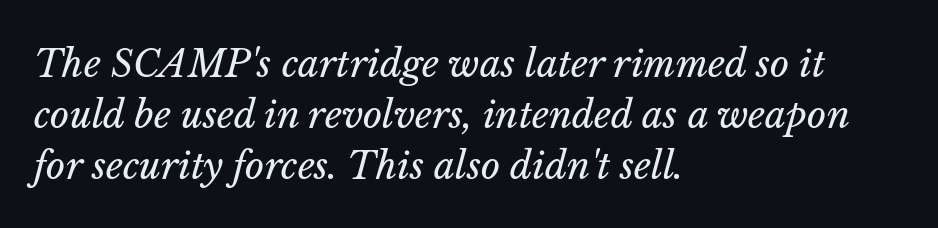
Clear beneath every line of the passage. These lines sit exactly where default settings would place them. The rendering uses natural spacing where letterforms have individual widths. Designer's note — italics engaged. Default kerning and tracking; the words read as compact shapes.
